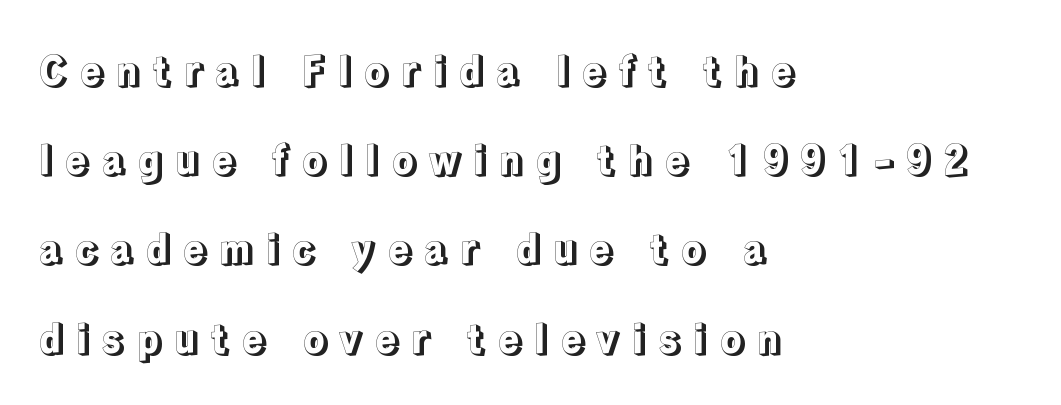
Which margin do the lines hug? The left one — the right edge is uneven. Each letter keeps its own natural width here, so spacing adapts to shape. Reading down the column, the eye jumps a long way to each next line. Characters follow at a spacing far wider than the type designer built in.
